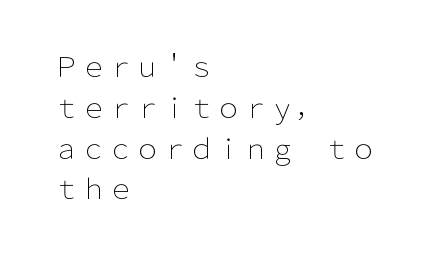
Q: Is the text bold? A: No.
Q: Is the text italic (slanted)? A: No, it is upright.
Q: Is the text underlined? A: No.
Q: How is the paragraph aligned? A: Left-aligned.
Q: Is the spacing between letters normal or unusually wide? A: Normal.
Q: Is the spacing between lines tight, normal or loose? A: Normal.
